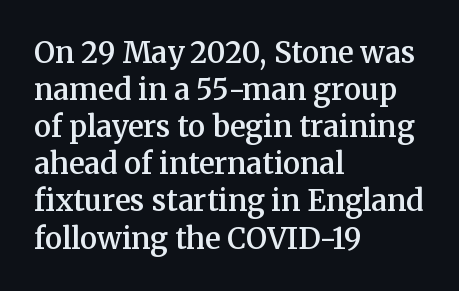
Q: Is the text bold? A: Semi-bold.
Q: Is the text italic (slanted)? A: No, it is upright.
Q: Is the typeface a serif or a sans-serif typeface? A: Serif.
Q: Is the text underlined? A: No.
Q: How is the paragraph aligned? A: Left-aligned.
Q: Is the spacing between letters normal or unusually wide? A: Normal.
Q: Is the spacing between lines tight, normal or loose? A: Normal.
Q: Width (condensed, normal, or wide)? A: Normal.
Q: Stroke contrast? A: Medium.
Q: x-height? A: Medium.
Q: Monospaced? A: No.
